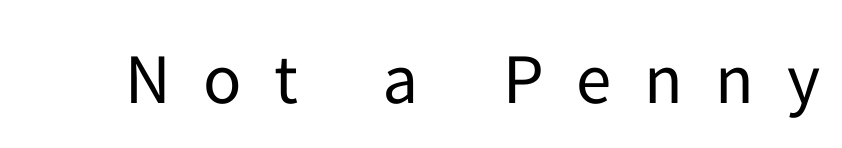
Serifs: no, the terminals of the letterforms are clean. The type is letterspaced generously, with wide tracking. The lettering holds an erect, upright posture throughout. Varying glyph widths throughout — classic text-font behaviour. Vertical stems look standard width or narrower in stroke. Just letters on the line, the space beneath them empty.
